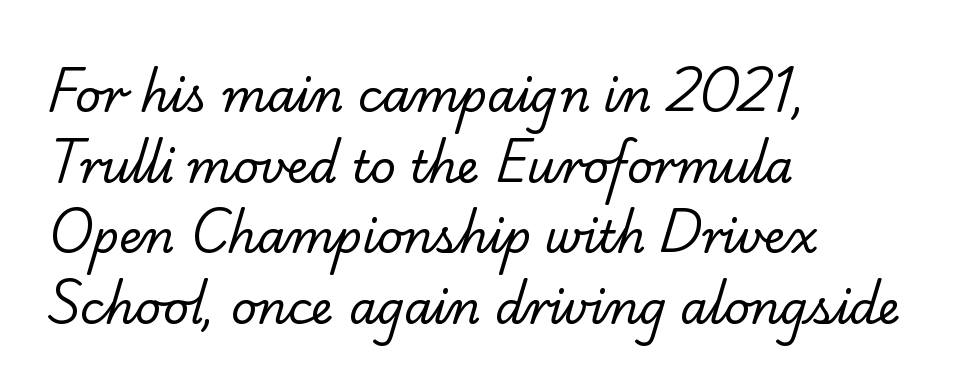
The image shows 45 px regular-weight type; set left-aligned, normal line spacing (1.57x), normal letter spacing, not underlined; low stroke contrast and a small x-height.
